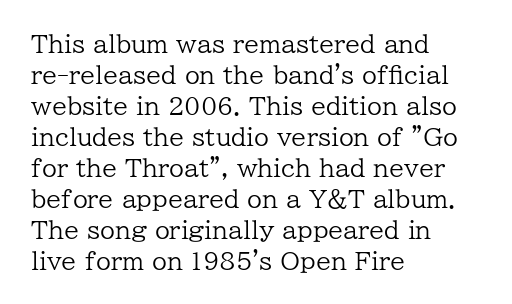
These lines keep a tight, regular rhythm from letter to letter. Notice how descenders clear the ascenders below comfortably — that's standard leading. These lines were composed using upright roman letters. One-word summary of the alignment: left. Nobody drew a line under any word here. The typesetting does not lean heavy: it is not bold.
